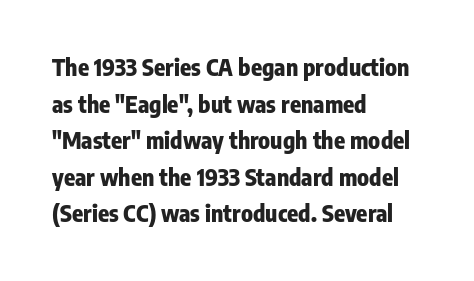
The image shows 23 px bold type, upright; set left-aligned, normal line spacing (1.59x), normal letter spacing, not underlined.
